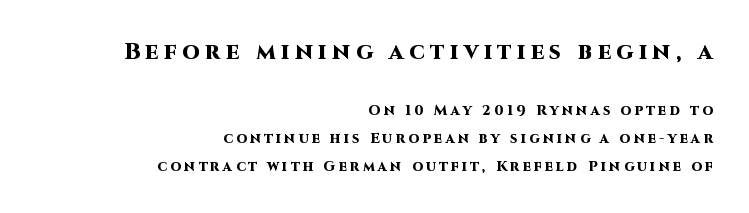
The block sitting higher on the canvas is the one with enlarged characters. The space beneath each line is pristine and unruled. Set as a true bold cut, around the 700 mark. Every row of glyphs terminates at an identical x-position on the right.
